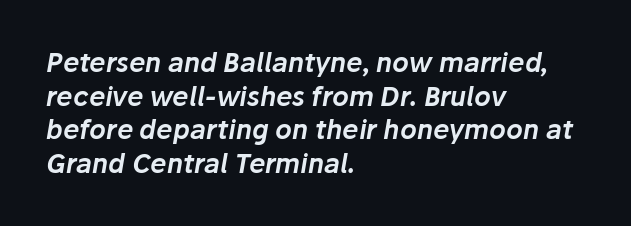
Bare-footed words on every line. There is no visible air inserted between adjacent glyphs. Quick note: italic. Every row of glyphs begins at an identical x-position on the left. This sample keeps an unexceptional amount of space between lines.
